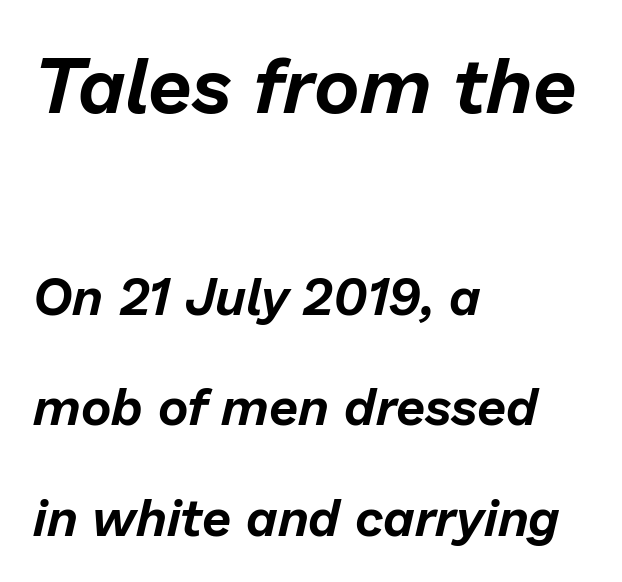
The image shows 78 px text type, italic (leaning right); set left-aligned, loose line spacing (2.13x), normal letter spacing, not underlined; the first (top) block is 1.5x larger; low stroke contrast and a medium x-height.
